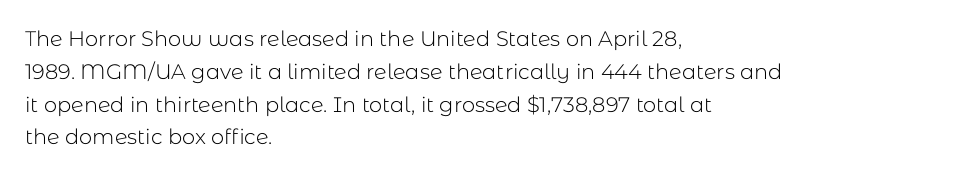
Q: Is the text bold? A: No.
Q: Is the text italic (slanted)? A: No, it is upright.
Q: Is the text underlined? A: No.
Q: How is the paragraph aligned? A: Left-aligned.
Q: Is the spacing between letters normal or unusually wide? A: Normal.
Q: Is the spacing between lines tight, normal or loose? A: Normal.
